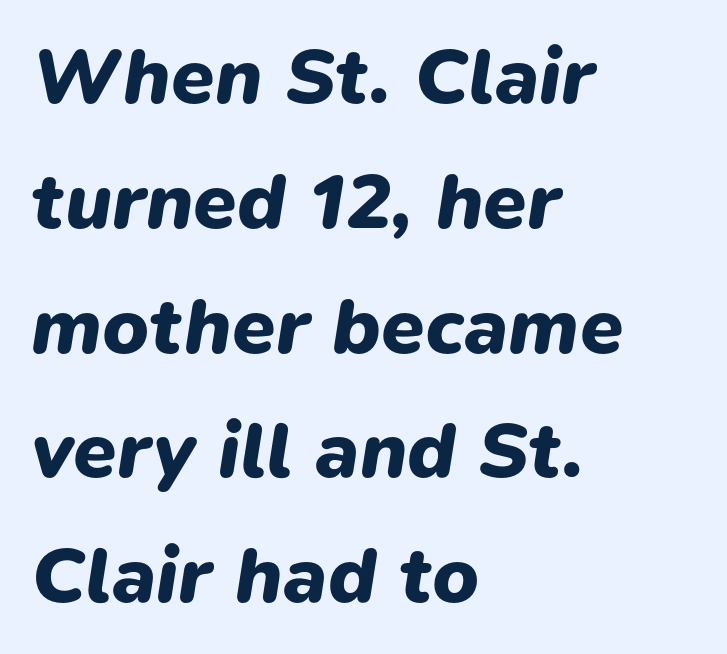
The image shows 79 px heavy type, italic (leaning right); set left-aligned, normal line spacing (1.58x), normal letter spacing, not underlined; low stroke contrast and a medium x-height.
